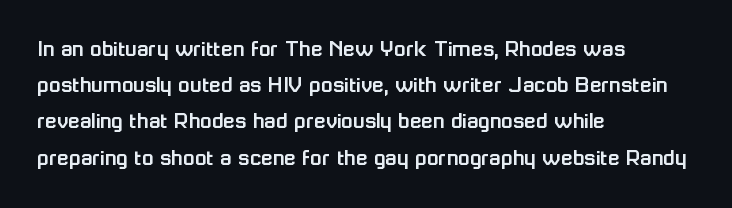
{"italic": "no", "underline": "no", "align": "left", "line_spacing": "normal", "line_spacing_ratio": 1.51, "letter_spacing": "normal", "letter_spacing_em": 0.0, "glyph_px": 24}
